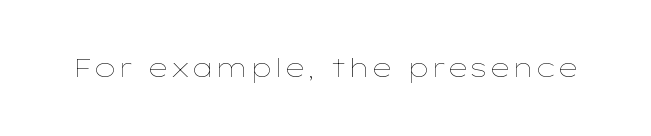
The image shows 25 px text type, upright; set normal letter spacing, not underlined.
